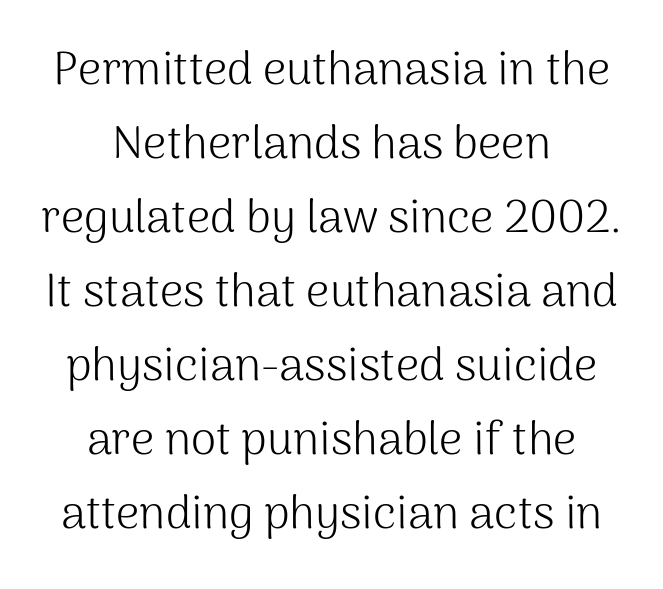
The passage shown is not underscored anywhere. Line spacing here is normal. The letterforms sit at book weight or below. In CSS terms this would be text-align: center.
